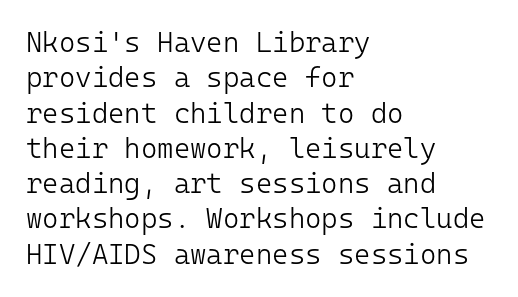
{"serif": "no", "italic": "no", "bold": "no", "weight": "light", "width": "normal", "stroke_contrast": "low", "x_height": "medium", "monospaced": "yes", "underline": "no", "align": "left", "line_spacing": "normal", "line_spacing_ratio": 1.26, "letter_spacing": "normal", "letter_spacing_em": 0.0, "glyph_px": 28}
